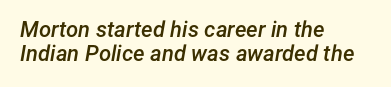
The lettering tilts uniformly, giving the passage an italic look. There is no visible air inserted between adjacent glyphs. The vertical gap from one line to the next is small. Descenders are the only things crossing below the line. Teacher's note: observe the even left margin — that is flush-left alignment.
